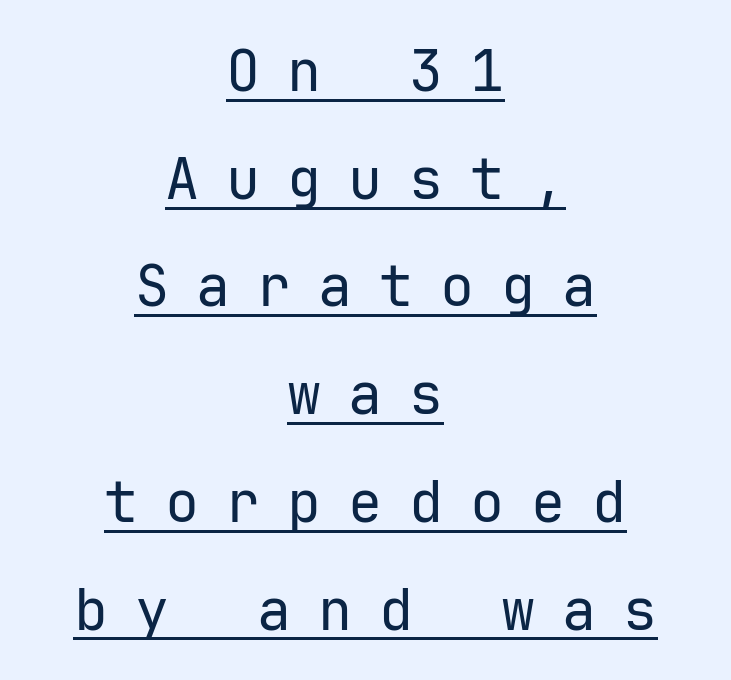
The font's upright variant was chosen for this text. Horizontally, the lines are justified to the midpoint only. The letters look calm and open, with moderate or lighter stems. These lines have a slow, spaced-out rhythm from letter to letter. The letters march in equal steps, a hallmark of fixed-pitch type.
